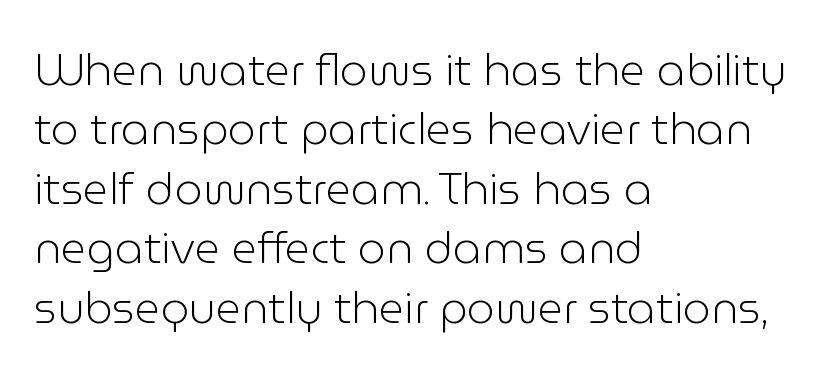
The image shows 44 px light sans-serif type, upright; set left-aligned, normal line spacing (1.35x), normal letter spacing, not underlined; low stroke contrast and a medium x-height.
